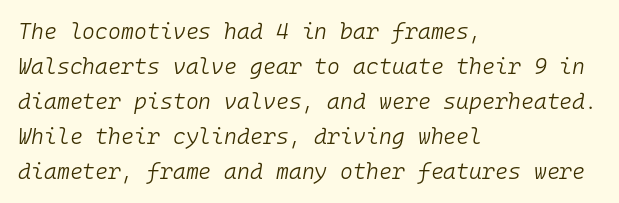
The image shows 22 px text type, italic (leaning right); set left-aligned, normal line spacing (1.59x), normal letter spacing, not underlined.
